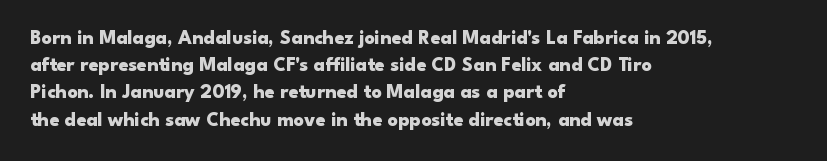
Vertical strokes here are truly vertical. Line spacing here is normal. The rendering anchors every line to the left-hand side. Short note: letters normally spaced. Has an underline been added? It has not. The sample has been set heavy, in full bold.
